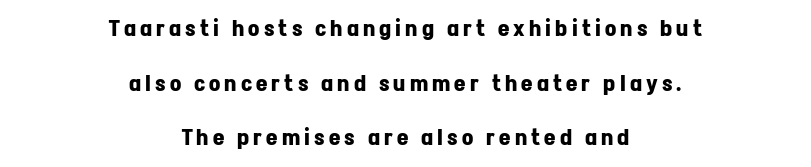
{"italic": "no", "bold": "yes", "underline": "no", "align": "center", "line_spacing": "loose", "line_spacing_ratio": 2.48, "glyph_px": 22}
